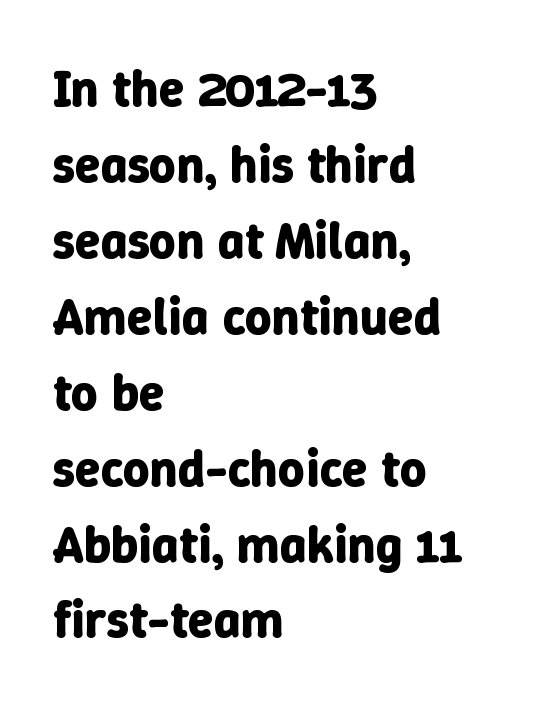
Q: Is the text bold? A: Yes.
Q: Is the text italic (slanted)? A: No, it is upright.
Q: Is the text underlined? A: No.
Q: How is the paragraph aligned? A: Left-aligned.
Q: Is the spacing between letters normal or unusually wide? A: Normal.
Q: Is the spacing between lines tight, normal or loose? A: Normal.
Q: Width (condensed, normal, or wide)? A: Normal.
Q: Stroke contrast? A: Low.
Q: x-height? A: Medium.
Q: Monospaced? A: No.
